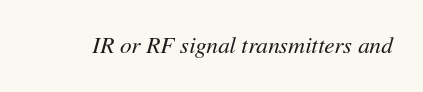
{"italic": "yes", "lean": "right", "slant_degrees": 11, "bold": "no", "underline": "no", "letter_spacing": "normal", "letter_spacing_em": 0.0, "glyph_px": 23}
